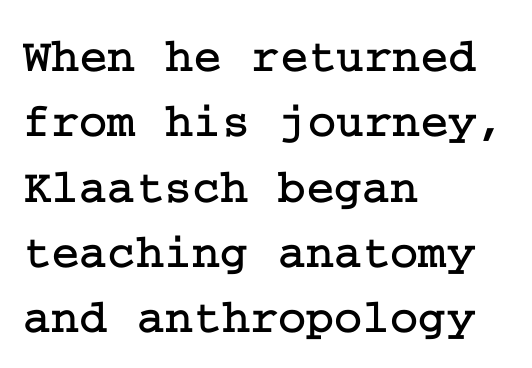
{"serif": "yes", "italic": "no", "width": "normal", "stroke_contrast": "low", "x_height": "medium", "underline": "no", "align": "left", "line_spacing": "normal", "line_spacing_ratio": 1.36, "letter_spacing": "normal", "letter_spacing_em": 0.0, "glyph_px": 48}
